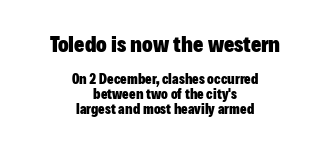
The image shows 22 px bold type, upright; set centered, tight line spacing (1.04x), normal letter spacing, not underlined; the first (top) block is 1.57x larger.
